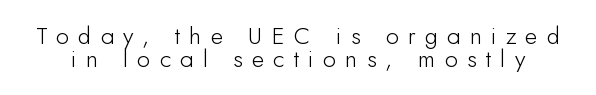
The image shows 24 px text type, upright; set tight line spacing (0.97x), unusually wide letter spacing (+0.38 em), not underlined.
